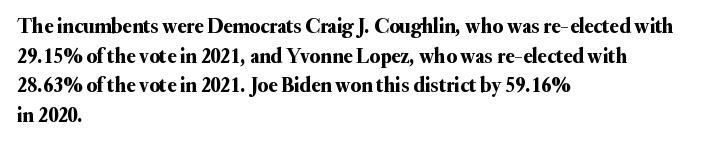
The image shows 21 px text type, upright; set left-aligned, normal line spacing (1.41x), normal letter spacing, not underlined.
